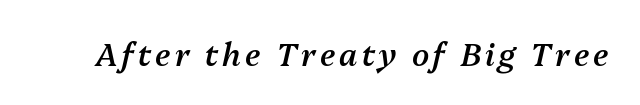
Q: Is the text bold? A: Semi-bold.
Q: Is the text italic (slanted)? A: Yes, it leans right by about 13 degrees.
Q: Is the text underlined? A: No.
Q: Width (condensed, normal, or wide)? A: Normal.
Q: Stroke contrast? A: Medium.
Q: x-height? A: Medium.
Q: Monospaced? A: No.
